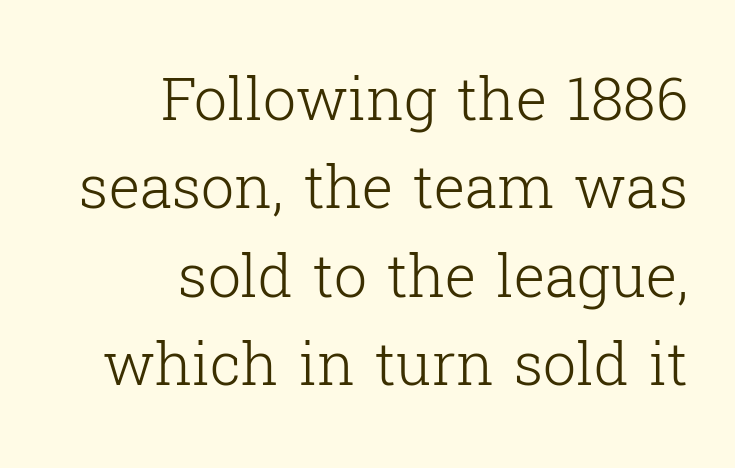
{"serif": "yes", "italic": "no", "bold": "no", "weight": "light", "width": "normal", "stroke_contrast": "low", "x_height": "medium", "monospaced": "no", "underline": "no", "align": "right", "line_spacing": "normal", "line_spacing_ratio": 1.5, "letter_spacing": "normal", "letter_spacing_em": 0.0, "glyph_px": 59}
